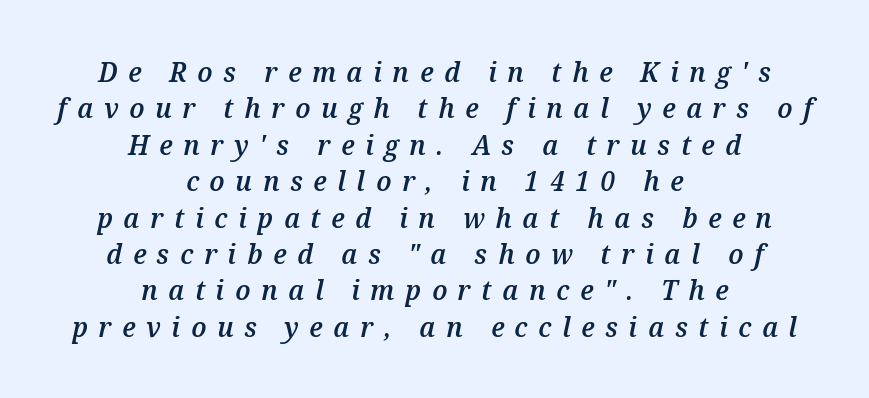
{"italic": "yes", "lean": "right", "slant_degrees": 12, "bold": "semi", "weight": "semibold", "width": "normal", "stroke_contrast": "medium", "x_height": "medium", "monospaced": "no", "underline": "no", "align": "center", "line_spacing": "normal", "line_spacing_ratio": 1.3, "letter_spacing": "wide", "letter_spacing_em": 0.38, "glyph_px": 28}
